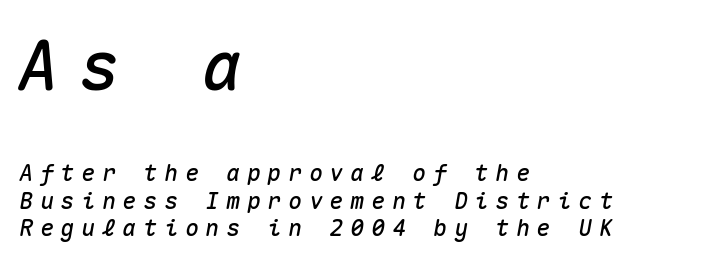
This sample is left-justified, so line endings fall wherever the words run out. The block sitting higher on the canvas is the one with enlarged characters. Spacing verdict: monospaced, one width for all characters. Observe the lean: these are italic letterforms. Inter-character spacing is expanded well beyond the font's built-in metrics.
